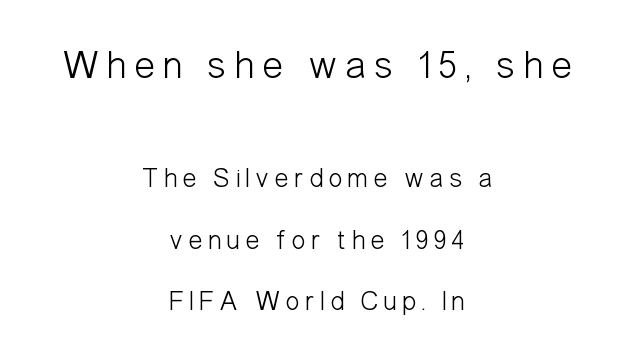
Q: Is the text bold? A: No.
Q: Is the text italic (slanted)? A: No, it is upright.
Q: Is the typeface a serif or a sans-serif typeface? A: Sans-serif.
Q: Is the text underlined? A: No.
Q: How is the paragraph aligned? A: Centered.
Q: Is the spacing between lines tight, normal or loose? A: Loose.
Q: Which block of text is set in a larger size, the first (top) or the second (bottom)? A: The first (top) one.
Q: Width (condensed, normal, or wide)? A: Condensed.
Q: Stroke contrast? A: Low.
Q: x-height? A: Medium.
Q: Monospaced? A: No.
